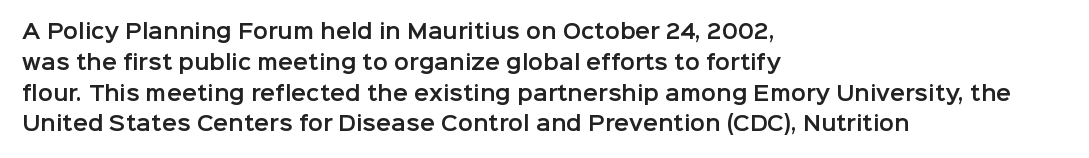
Letter spacing: default. This rendering uses left alignment, leaving the right contour irregular. The axis of the letterforms is exactly vertical. Evenly set lines give the paragraph a standard silhouette.
